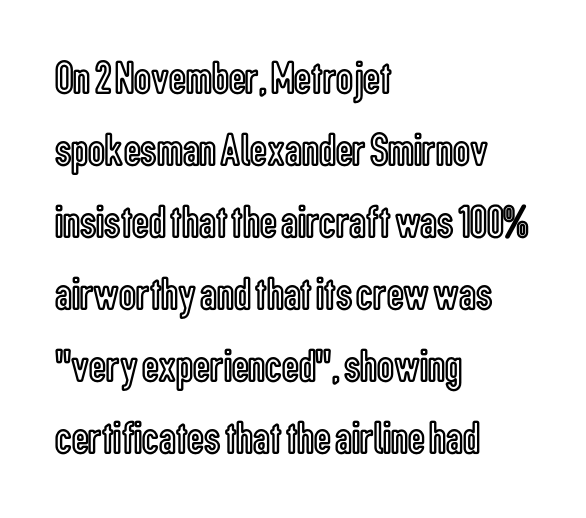
The type is set solid horizontally, with unmodified tracking. If you drew a line through each stem, it would be perfectly vertical. The passage shown is typed in a proportional face where columns would drift. Decoration check: the copy has no underline. In terms of leading, this rendering sits right in the middle. A student would call this left alignment; a typographer would say flush left, rag right.
